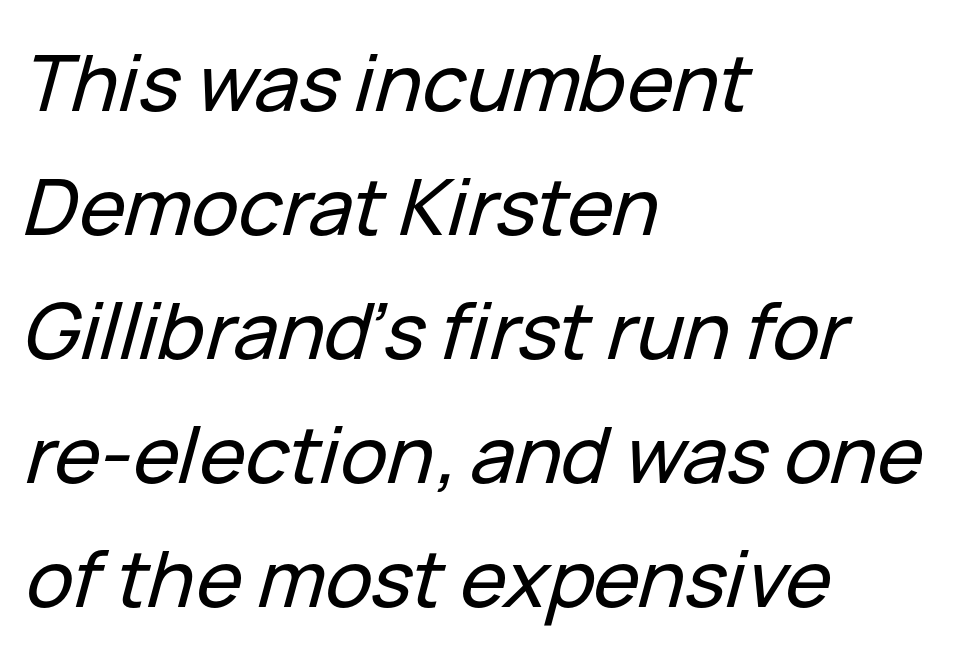
Q: Is the text italic (slanted)? A: Yes, it leans right by about 15 degrees.
Q: Is the text underlined? A: No.
Q: How is the paragraph aligned? A: Left-aligned.
Q: Is the spacing between letters normal or unusually wide? A: Normal.
Q: Is the spacing between lines tight, normal or loose? A: Normal.
Q: Width (condensed, normal, or wide)? A: Normal.
Q: Stroke contrast? A: Low.
Q: x-height? A: Medium.
Q: Monospaced? A: No.
